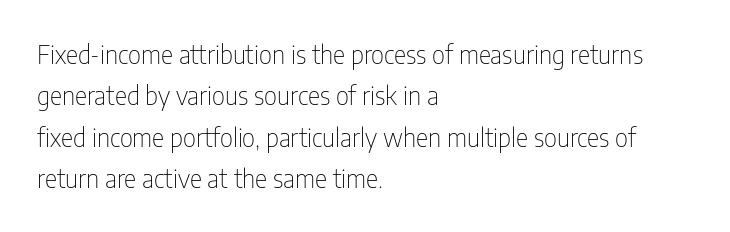
The image shows 26 px text type, upright; set left-aligned, normal line spacing (1.59x), normal letter spacing, not underlined.
